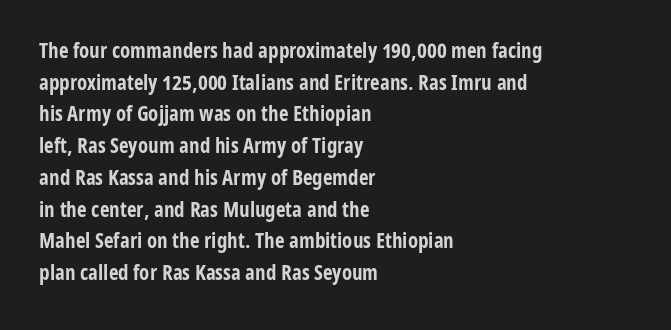
The image shows 21 px bold type, upright; set left-aligned, normal line spacing (1.51x), normal letter spacing, not underlined.
